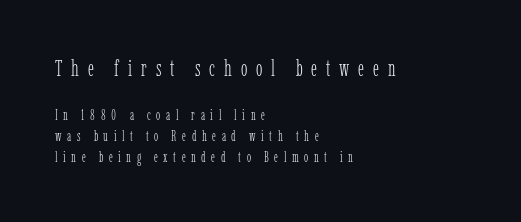
{"italic": "no", "bold": "no", "underline": "no", "align": "left", "line_spacing": "normal", "line_spacing_ratio": 1.51, "letter_spacing": "wide", "letter_spacing_em": 0.4, "larger_block": "first", "size_ratio": 1.57, "glyph_px": 22}
